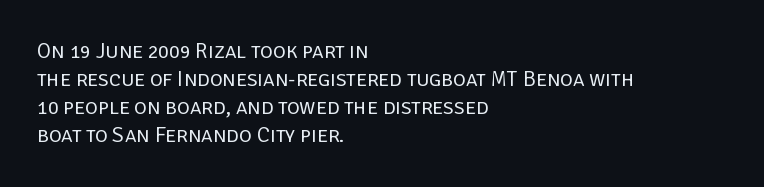
Q: Is the text bold? A: No.
Q: Is the text italic (slanted)? A: No, it is upright.
Q: Is the text underlined? A: No.
Q: How is the paragraph aligned? A: Left-aligned.
Q: Is the spacing between letters normal or unusually wide? A: Normal.
Q: Is the spacing between lines tight, normal or loose? A: Normal.
